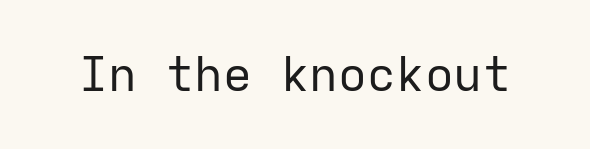
{"serif": "no", "italic": "no", "bold": "no", "weight": "regular", "width": "normal", "stroke_contrast": "low", "x_height": "medium", "monospaced": "yes", "underline": "no", "letter_spacing": "normal", "letter_spacing_em": 0.0, "glyph_px": 48}
